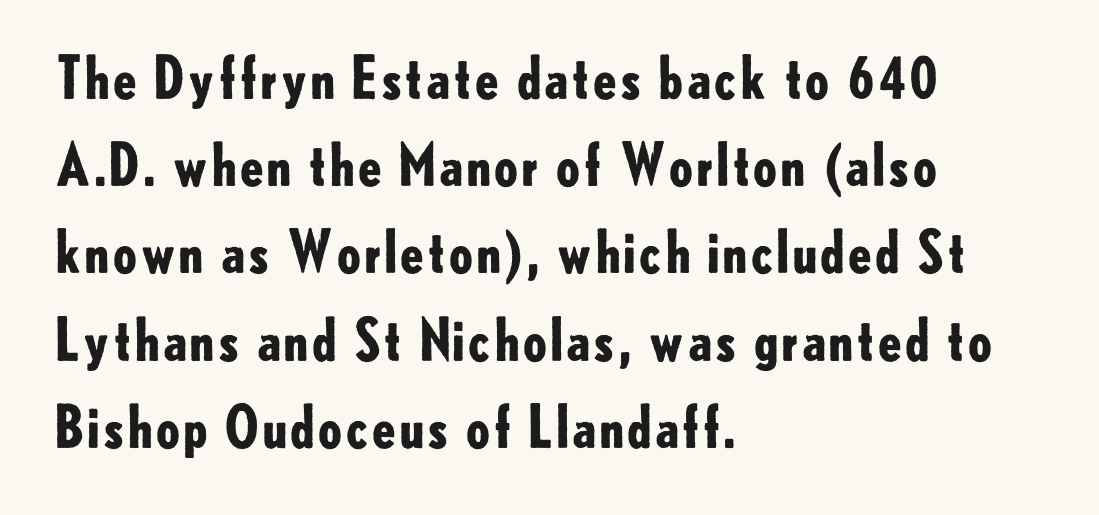
The image shows 57 px bold sans-serif type, upright; set left-aligned, normal line spacing (1.53x), normal letter spacing, not underlined; low stroke contrast and a small x-height.
